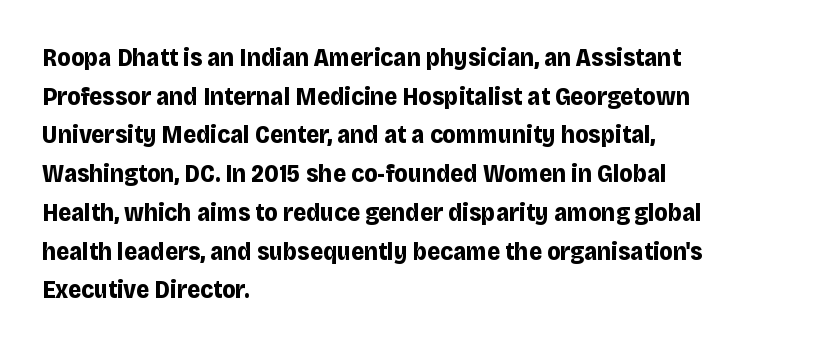
Lines of text with bare space underneath. Default kerning and tracking; the words read as compact shapes. Typeset ragged right — the left edge is the straight one. Regarding leading, the lines here are spaced in the standard way. Every stem runs plumb, perpendicular to the baseline.
